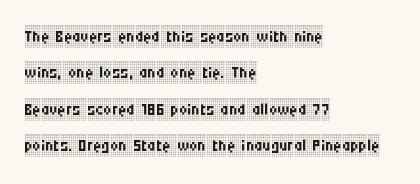
The image shows 23 px text type, upright; set left-aligned, normal line spacing (1.58x), normal letter spacing, not underlined.
